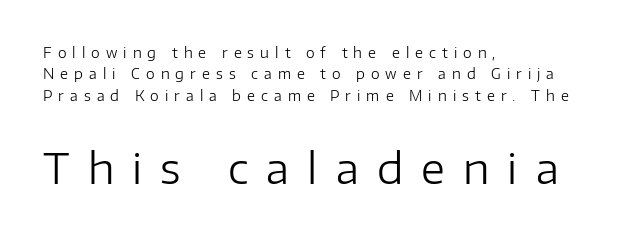
These lines have a slow, spaced-out rhythm from letter to letter. Proportional: the letters do not fall into vertical columns. Each stroke keeps to a modest, everyday thickness or less. The text block is weighted toward the left margin, trailing off unevenly rightward. Each letter's strokes conclude bluntly, with no projecting serifs.
